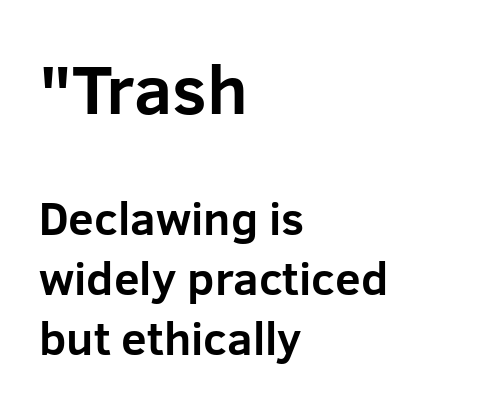
Q: Is the text bold? A: Yes.
Q: Is the text italic (slanted)? A: No, it is upright.
Q: Is the typeface a serif or a sans-serif typeface? A: Sans-serif.
Q: Is the text underlined? A: No.
Q: How is the paragraph aligned? A: Left-aligned.
Q: Is the spacing between letters normal or unusually wide? A: Normal.
Q: Is the spacing between lines tight, normal or loose? A: Normal.
Q: Which block of text is set in a larger size, the first (top) or the second (bottom)? A: The first (top) one.
Q: Width (condensed, normal, or wide)? A: Normal.
Q: Stroke contrast? A: Low.
Q: x-height? A: Medium.
Q: Monospaced? A: No.
